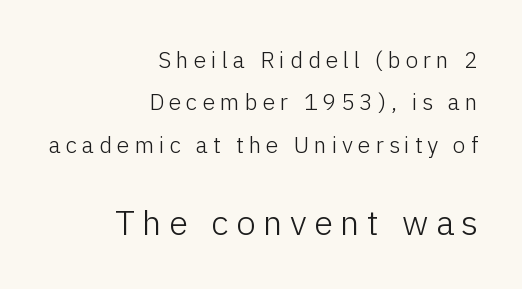
The image shows 35 px light sans-serif type, upright; set right-aligned, line spacing 1.84x, unusually wide letter spacing (+0.21 em), not underlined; the second (bottom) block is 1.52x larger; low stroke contrast and a medium x-height.
